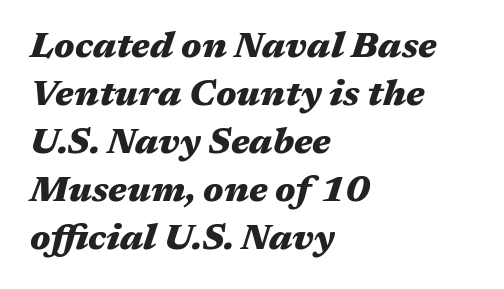
Q: Is the text bold? A: Yes.
Q: Is the text italic (slanted)? A: Yes, it leans right by about 17 degrees.
Q: Is the text underlined? A: No.
Q: How is the paragraph aligned? A: Left-aligned.
Q: Is the spacing between letters normal or unusually wide? A: Normal.
Q: Is the spacing between lines tight, normal or loose? A: Normal.
Q: Width (condensed, normal, or wide)? A: Wide.
Q: Stroke contrast? A: Medium.
Q: x-height? A: Medium.
Q: Monospaced? A: No.
